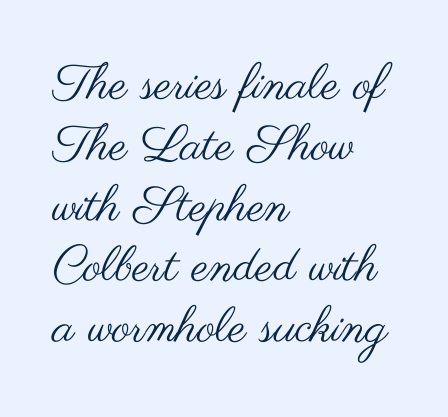
The image shows 49 px regular-weight, wide sans-serif type; set left-aligned, line spacing 1.24x, normal letter spacing, not underlined; medium stroke contrast and a small x-height.
